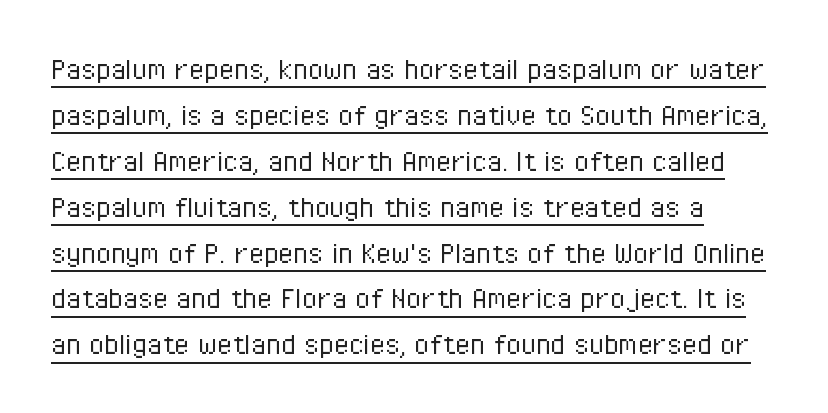
The image shows 34 px light, condensed sans-serif type, upright; set left-aligned, normal line spacing (1.35x), normal letter spacing, underlined; low stroke contrast and a medium x-height.
